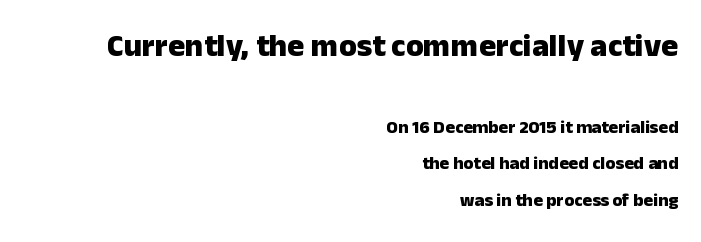
The type is set solid horizontally, with unmodified tracking. The passage shown stacks its lines with a broad gap. Character widths vary here, with narrow letters taking less room than wide ones. Is the type bold? Yes — the strokes are clearly thick and heavy. Visually the block forms a straight wall on the right and a jagged coastline on the left.
